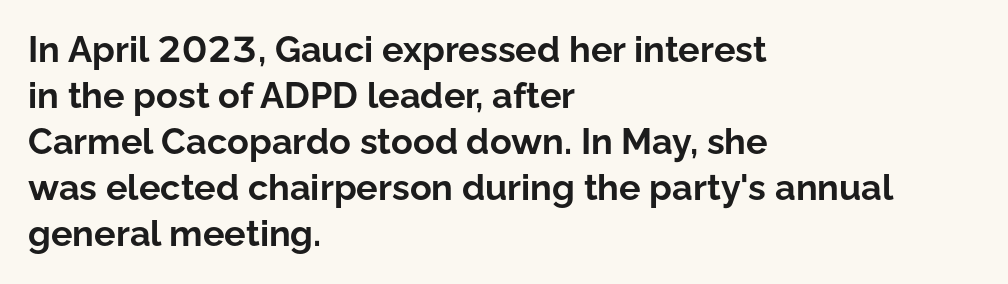
Q: Is the text bold? A: Yes.
Q: Is the text italic (slanted)? A: No, it is upright.
Q: Is the typeface a serif or a sans-serif typeface? A: Sans-serif.
Q: Is the text underlined? A: No.
Q: How is the paragraph aligned? A: Left-aligned.
Q: Is the spacing between letters normal or unusually wide? A: Normal.
Q: Is the spacing between lines tight, normal or loose? A: Normal.
Q: Width (condensed, normal, or wide)? A: Normal.
Q: Stroke contrast? A: Low.
Q: x-height? A: Medium.
Q: Monospaced? A: No.
